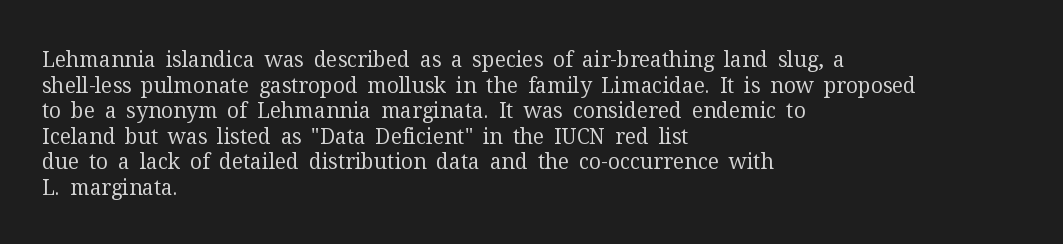
Q: Is the text bold? A: No.
Q: Is the text italic (slanted)? A: No, it is upright.
Q: Is the text underlined? A: No.
Q: How is the paragraph aligned? A: Left-aligned.
Q: Is the spacing between letters normal or unusually wide? A: Normal.
